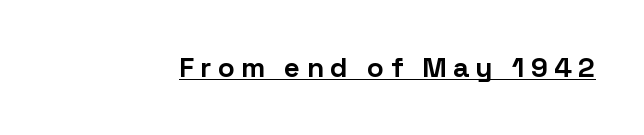
The image shows 28 px bold sans-serif type, upright; set unusually wide letter spacing (+0.22 em), underlined; low stroke contrast and a medium x-height.
